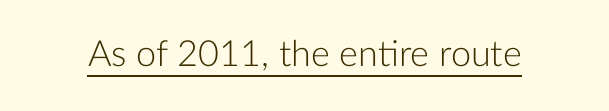
The image shows 36 px light sans-serif type, upright; set normal letter spacing, underlined; low stroke contrast and a medium x-height.
